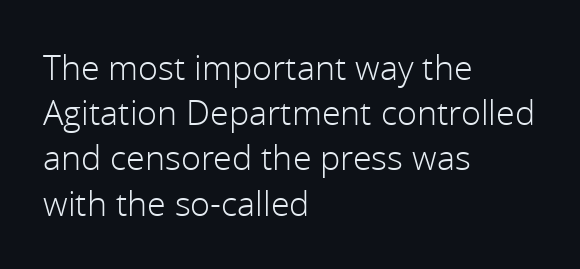
The image shows 34 px light sans-serif type, upright; set left-aligned, normal line spacing (1.33x), normal letter spacing, not underlined; a medium x-height.
